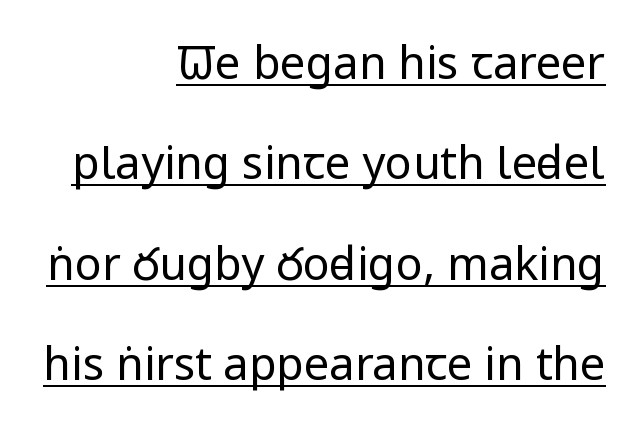
The image shows 45 px regular-weight, condensed sans-serif type, upright; set right-aligned, loose line spacing (2.23x), normal letter spacing, underlined; low stroke contrast and a large x-height.
